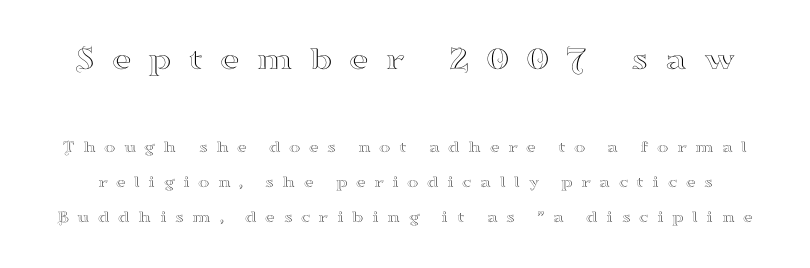
{"serif": "yes", "italic": "no", "width": "wide", "stroke_contrast": "high", "x_height": "small", "monospaced": "no", "underline": "no", "line_spacing": "loose", "line_spacing_ratio": 2.06, "letter_spacing": "wide", "letter_spacing_em": 0.49, "larger_block": "first", "size_ratio": 2.0, "glyph_px": 34}
